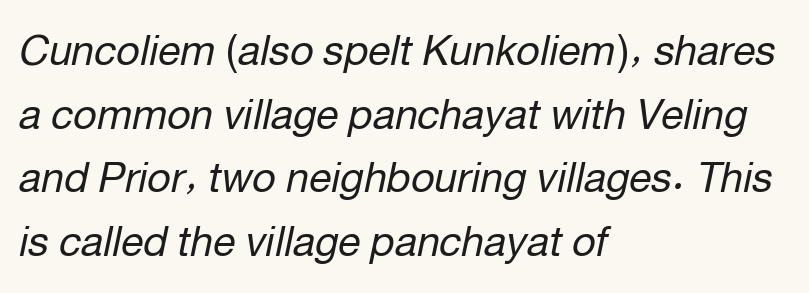
Q: Is the text bold? A: No.
Q: Is the text italic (slanted)? A: Yes, it leans right by about 12 degrees.
Q: Is the text underlined? A: No.
Q: How is the paragraph aligned? A: Left-aligned.
Q: Is the spacing between letters normal or unusually wide? A: Normal.
Q: Is the spacing between lines tight, normal or loose? A: Normal.
Q: Width (condensed, normal, or wide)? A: Normal.
Q: Stroke contrast? A: Low.
Q: x-height? A: Medium.
Q: Monospaced? A: No.
